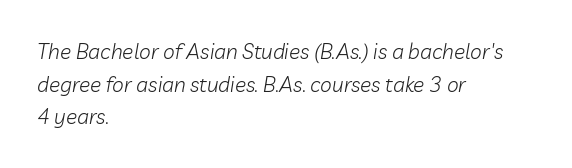
{"italic": "yes", "lean": "right", "slant_degrees": 10, "bold": "no", "underline": "no", "align": "left", "line_spacing": "normal", "line_spacing_ratio": 1.55, "letter_spacing": "normal", "letter_spacing_em": 0.0, "glyph_px": 21}
